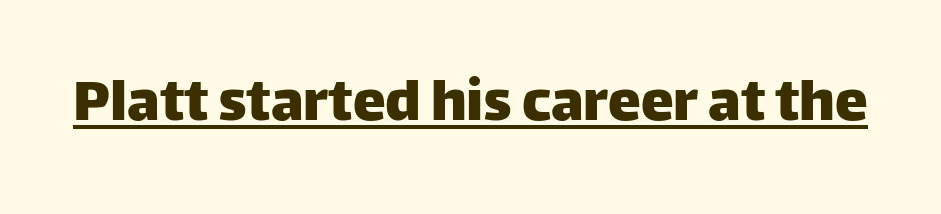
Q: Is the text italic (slanted)? A: No, it is upright.
Q: Is the typeface a serif or a sans-serif typeface? A: Sans-serif.
Q: Is the text underlined? A: Yes.
Q: Is the spacing between letters normal or unusually wide? A: Normal.
Q: Width (condensed, normal, or wide)? A: Normal.
Q: Stroke contrast? A: Low.
Q: x-height? A: Large.
Q: Monospaced? A: No.
